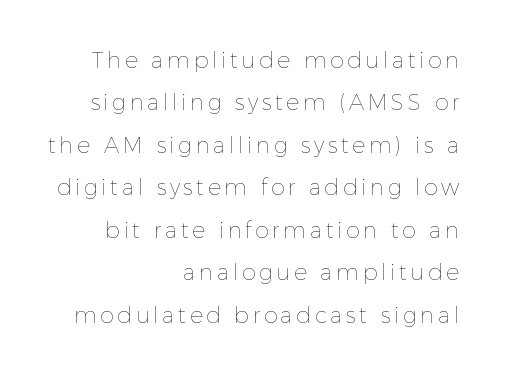
{"italic": "no", "bold": "no", "underline": "no", "align": "right", "line_spacing": "loose", "line_spacing_ratio": 1.93, "glyph_px": 22}
